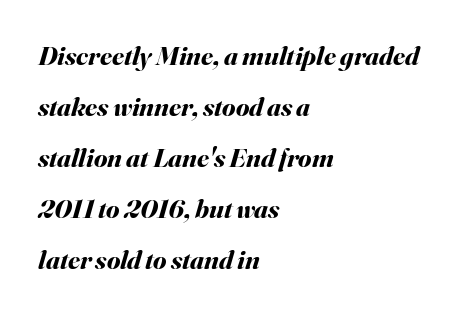
The image shows 27 px bold type, italic (leaning right); set left-aligned, line spacing 1.89x, normal letter spacing, not underlined.
